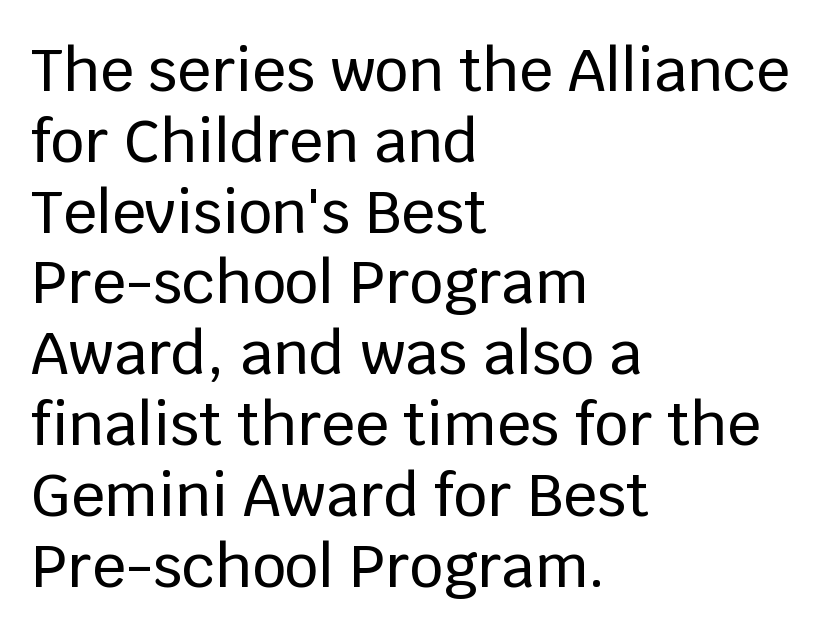
Spacing between characters is what you'd get straight out of the box. Clear beneath every line of the passage. The letters advance in unequal steps, a hallmark of proportional type. Letterform terminals end flat and unadorned throughout the passage.
